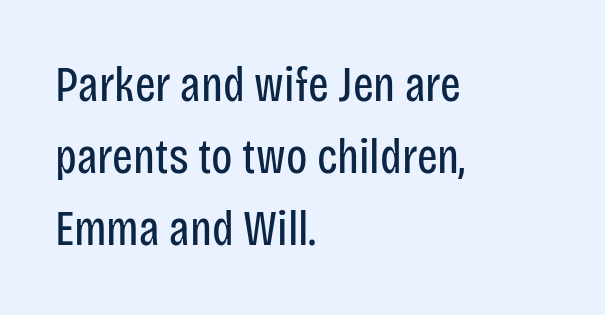
{"serif": "no", "italic": "no", "bold": "no", "weight": "regular", "width": "condensed", "stroke_contrast": "low", "x_height": "large", "monospaced": "no", "underline": "no", "align": "left", "line_spacing": "normal", "line_spacing_ratio": 1.47, "letter_spacing": "normal", "letter_spacing_em": 0.0, "glyph_px": 49}
